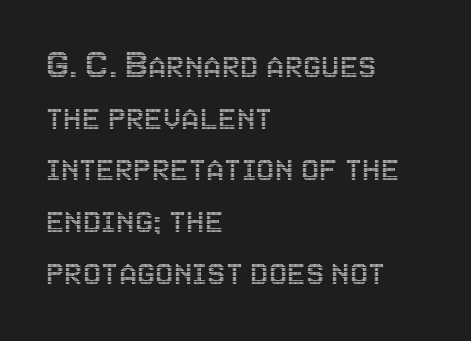
The image shows 41 px condensed type, upright; set left-aligned, normal line spacing (1.26x), normal letter spacing, not underlined; a large x-height.
